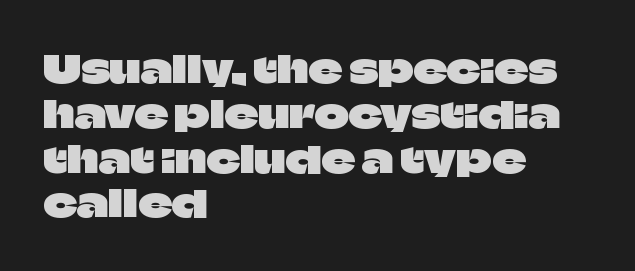
Q: Is the text italic (slanted)? A: No, it is upright.
Q: Is the typeface a serif or a sans-serif typeface? A: Sans-serif.
Q: Is the text underlined? A: No.
Q: How is the paragraph aligned? A: Left-aligned.
Q: Is the spacing between letters normal or unusually wide? A: Normal.
Q: Width (condensed, normal, or wide)? A: Normal.
Q: Stroke contrast? A: Low.
Q: x-height? A: Large.
Q: Monospaced? A: No.
